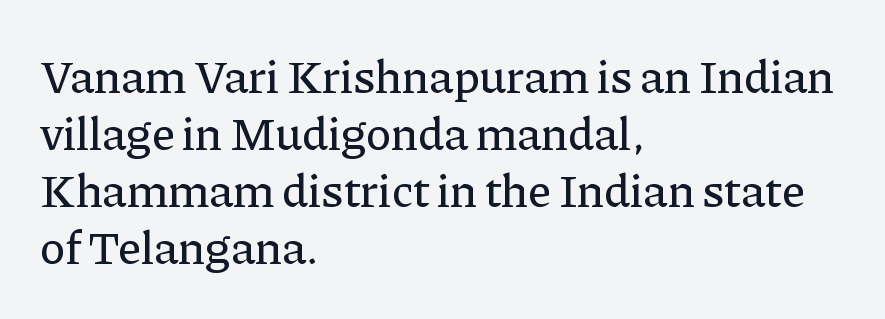
Small tapered or slab feet sit at the stroke ends, so this counts as serif. A typesetter would call this zero additional tracking. Letters rest on an invisible, unmarked baseline. Is the block centered? No — it sits flush against the left margin. Think of a printed novel: that variable character pitch is what you see here. The letters stand upright; this is a roman face.
